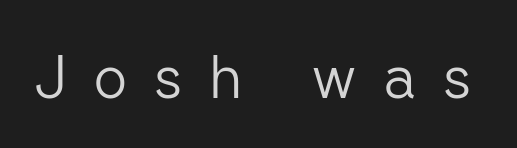
Glyph-to-glyph distance is far greater than everyday printed text. Words float on clear page, feet unadorned. The characters are drawn with everyday or finer stroke widths. Note: no serifs on the glyphs. Character widths vary here, with narrow letters taking less room than wide ones.
